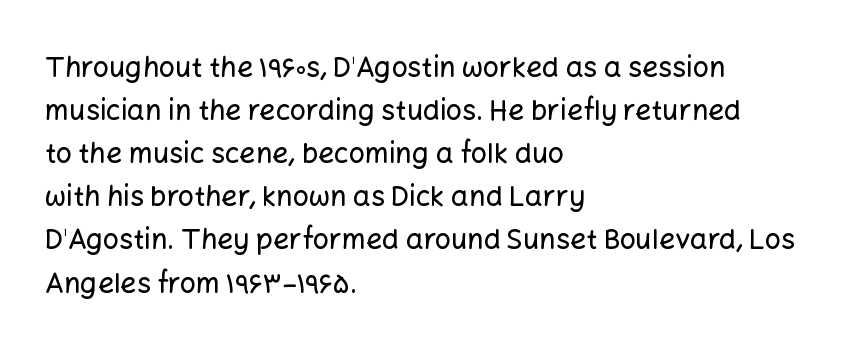
Vertically, the passage feels balanced, rows spaced as you'd expect. What kind of face is this? One without serifs — a sans. Here the designer chose a conventional face with non-uniform glyph widths. Look at the tracking — it's just the regular setting, nothing added. Designer's note — italics off, roman on.
